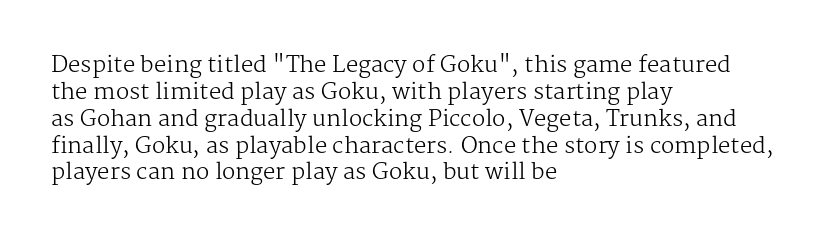
The image shows 22 px text type, upright; set left-aligned, line spacing 1.22x, normal letter spacing, not underlined.
